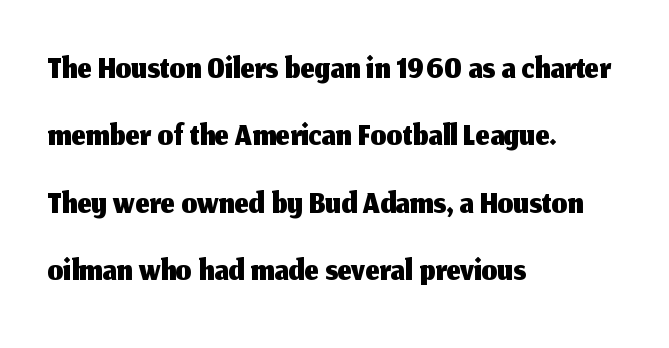
The image shows 50 px sans-serif type, upright; set left-aligned, normal line spacing (1.35x), normal letter spacing, not underlined; medium stroke contrast and a medium x-height.
